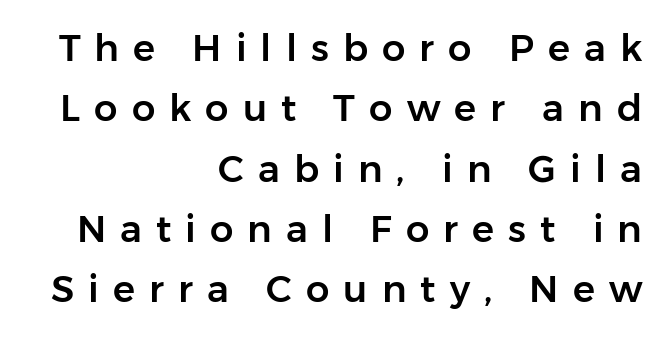
Q: Is the text italic (slanted)? A: No, it is upright.
Q: Is the typeface a serif or a sans-serif typeface? A: Sans-serif.
Q: Is the text underlined? A: No.
Q: How is the paragraph aligned? A: Right-aligned.
Q: Is the spacing between letters normal or unusually wide? A: Unusually wide.
Q: Is the spacing between lines tight, normal or loose? A: Normal.
Q: Width (condensed, normal, or wide)? A: Normal.
Q: Stroke contrast? A: Low.
Q: x-height? A: Medium.
Q: Monospaced? A: No.
